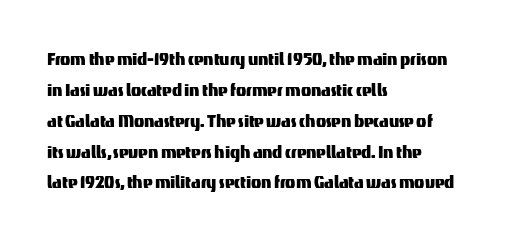
The image shows 21 px text type, upright; set left-aligned, normal line spacing (1.47x), normal letter spacing, not underlined.
